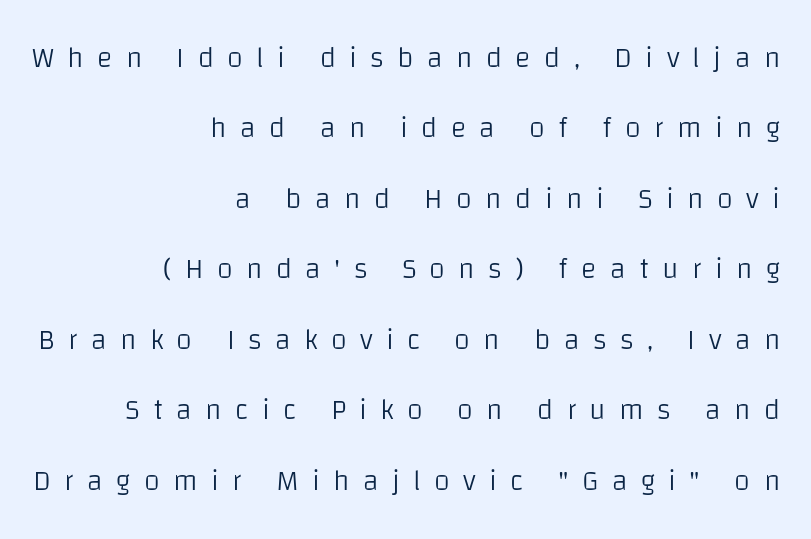
The letters stand upright; this is a roman face. You could not count columns in this text — the font is proportionally spaced. The rendering anchors every line to the right-hand side. The line texture is sparse and dotted thanks to wide tracking. Look at the bottom of the vertical strokes: they stop flat, with no serifs.
